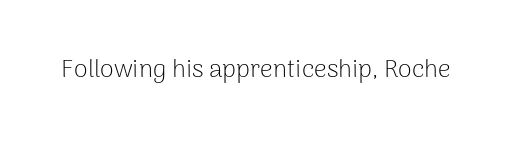
The rendering keeps characters at their native spacing. The font sits on the lighter half of the weight spectrum, regular included. Quick note: underline off. Is there any slant? The stems are plumb.
